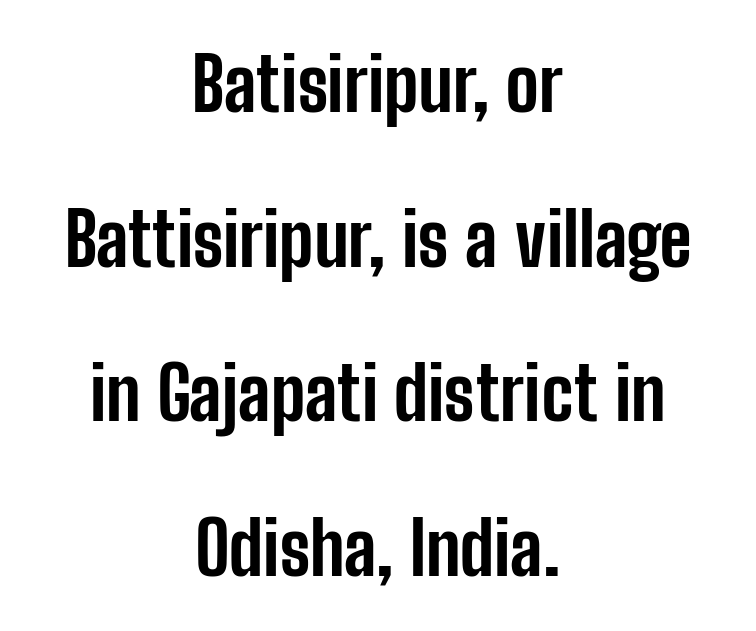
Q: Is the text bold? A: Yes.
Q: Is the text italic (slanted)? A: No, it is upright.
Q: Is the typeface a serif or a sans-serif typeface? A: Sans-serif.
Q: Is the text underlined? A: No.
Q: How is the paragraph aligned? A: Centered.
Q: Is the spacing between letters normal or unusually wide? A: Normal.
Q: Is the spacing between lines tight, normal or loose? A: Loose.
Q: Width (condensed, normal, or wide)? A: Condensed.
Q: Stroke contrast? A: Low.
Q: x-height? A: Medium.
Q: Monospaced? A: No.
